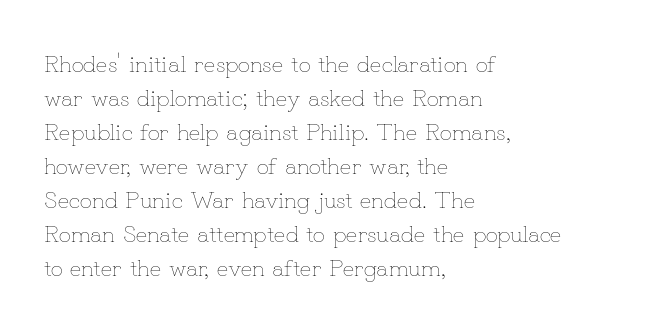
Q: Is the text bold? A: No.
Q: Is the text italic (slanted)? A: No, it is upright.
Q: Is the text underlined? A: No.
Q: How is the paragraph aligned? A: Left-aligned.
Q: Is the spacing between letters normal or unusually wide? A: Normal.
Q: Is the spacing between lines tight, normal or loose? A: Normal.
